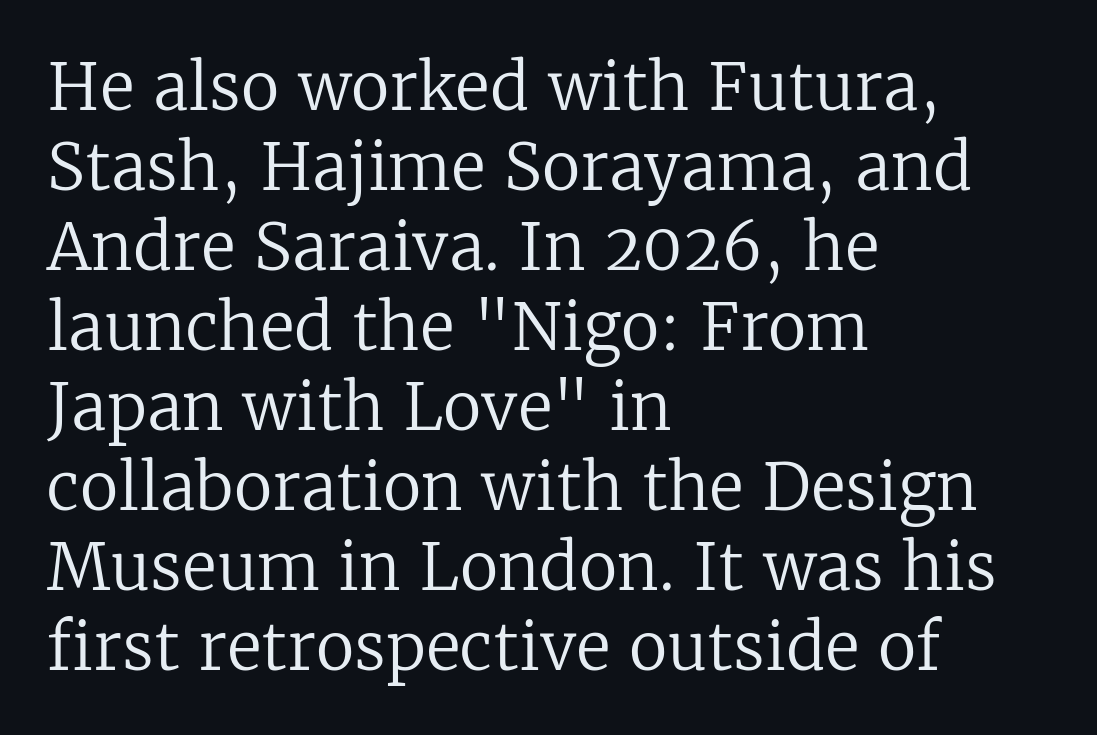
{"serif": "yes", "italic": "no", "bold": "no", "weight": "regular", "width": "normal", "stroke_contrast": "low", "x_height": "medium", "monospaced": "no", "underline": "no", "align": "left", "line_spacing": "normal", "line_spacing_ratio": 1.25, "letter_spacing": "normal", "letter_spacing_em": 0.0, "glyph_px": 64}
